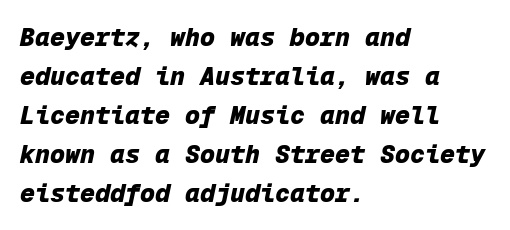
The image shows 25 px bold type, italic (leaning right); set left-aligned, normal line spacing (1.56x), normal letter spacing, not underlined.
